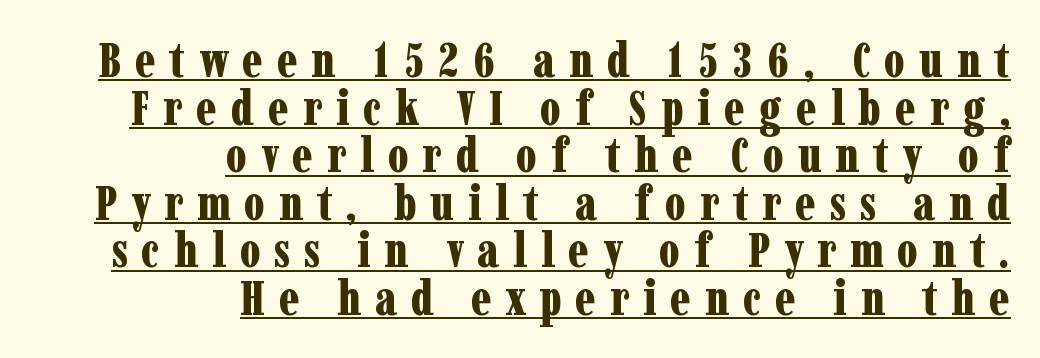
A roman cut, with each character standing at attention. A typesetter would label this face a serif. Glance below the letters and you will spot a drawn line. The letters are bold, with thick, heavy strokes. Each line ends at the same right margin while the left side varies. Does the leading feel generous? Not at all — it's pinched.
